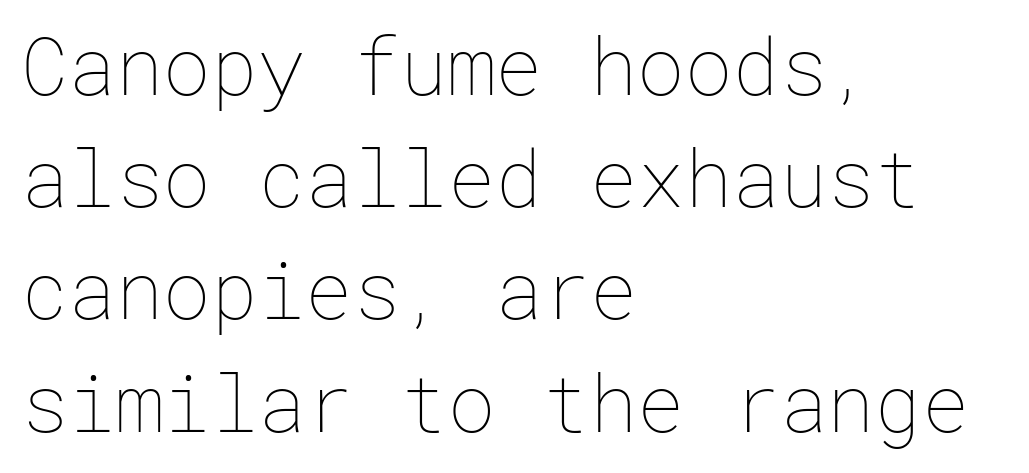
{"italic": "no", "bold": "no", "weight": "thin", "width": "normal", "stroke_contrast": "low", "x_height": "medium", "underline": "no", "align": "left", "line_spacing": "normal", "line_spacing_ratio": 1.42, "letter_spacing": "normal", "letter_spacing_em": 0.0, "glyph_px": 79}
